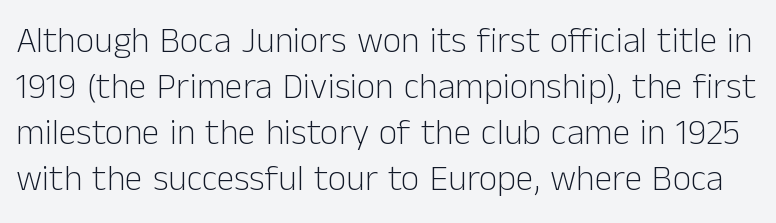
Q: Is the text bold? A: No.
Q: Is the text italic (slanted)? A: No, it is upright.
Q: Is the typeface a serif or a sans-serif typeface? A: Sans-serif.
Q: Is the text underlined? A: No.
Q: Is the spacing between letters normal or unusually wide? A: Normal.
Q: Is the spacing between lines tight, normal or loose? A: Normal.
Q: Width (condensed, normal, or wide)? A: Normal.
Q: Stroke contrast? A: Low.
Q: x-height? A: Medium.
Q: Monospaced? A: No.
